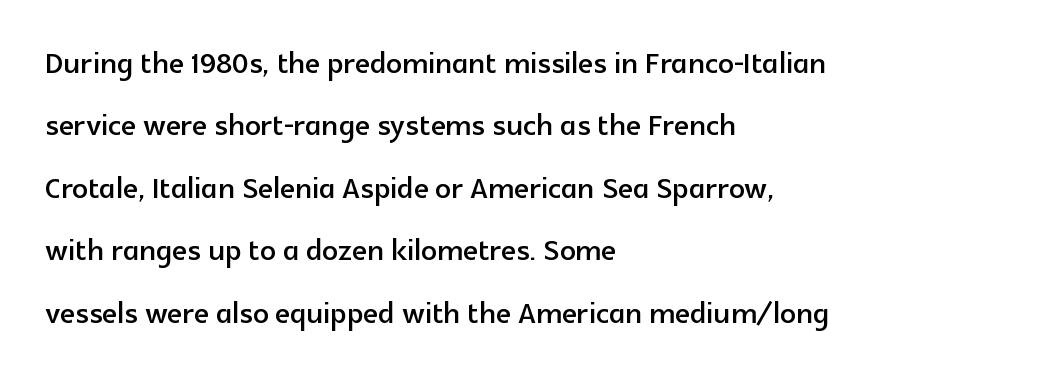
Font category for this specimen: sans-serif. The letters sit at their default tracking, neither squeezed nor spread. The lines are quadded left. Vertical spacing — default.
